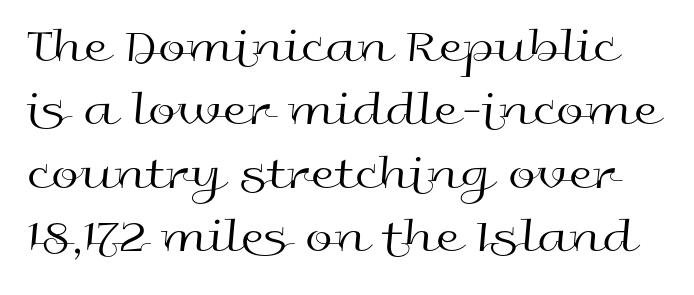
The passage shown is typed in a proportional face where columns would drift. Vertical spacing — default. The rendering shows plain stroke endings on the letterforms — a sans-serif design. Is the letter spacing exaggerated? No — it looks like the ordinary default.
